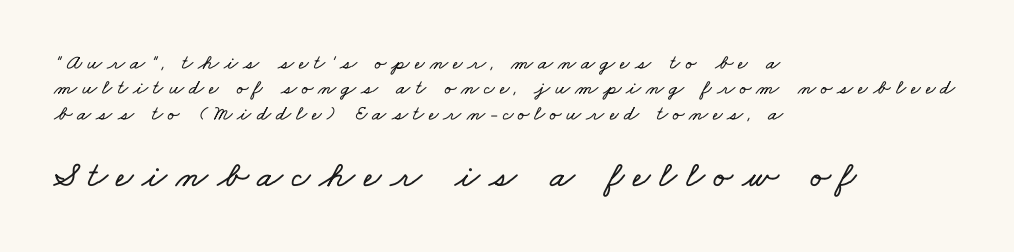
The image shows 37 px wide type; set left-aligned, line spacing 1.21x, unusually wide letter spacing (+0.24 em), not underlined; the second (bottom) block is 1.76x larger; low stroke contrast and a small x-height.
